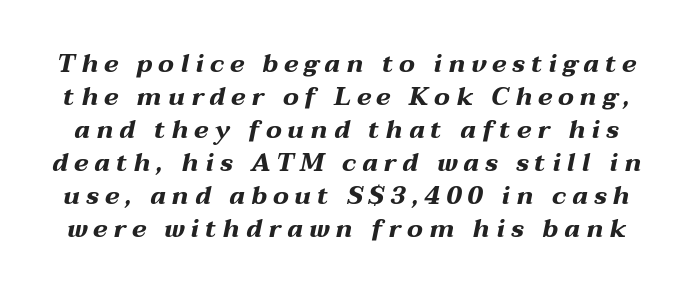
You can tell it's italic because the verticals aren't actually vertical. The zone under the glyphs is completely vacant. Each word looks stretched out because of the extra space between its letters. Rows of type keep a routine distance in the vertical direction. The rendering uses a bold face; every stroke is thick and dark.
